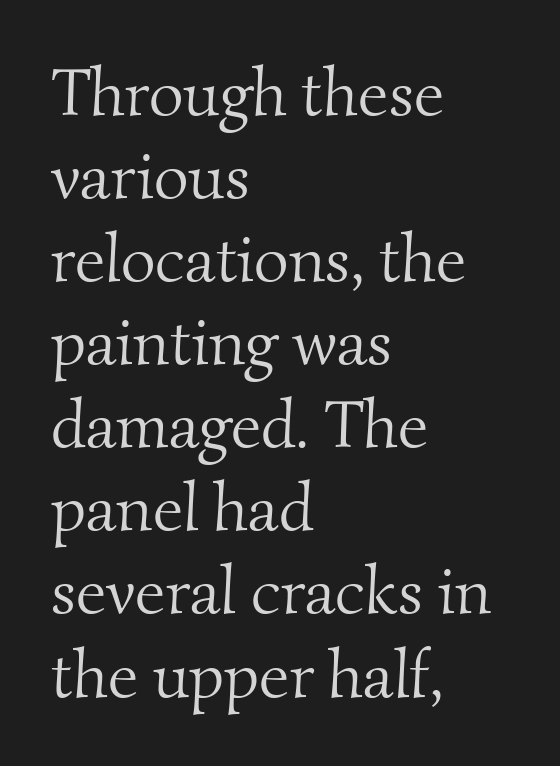
{"serif": "yes", "bold": "no", "weight": "light", "width": "normal", "stroke_contrast": "medium", "x_height": "small", "monospaced": "no", "underline": "no", "align": "left", "line_spacing_ratio": 1.24, "letter_spacing": "normal", "letter_spacing_em": 0.0, "glyph_px": 67}
